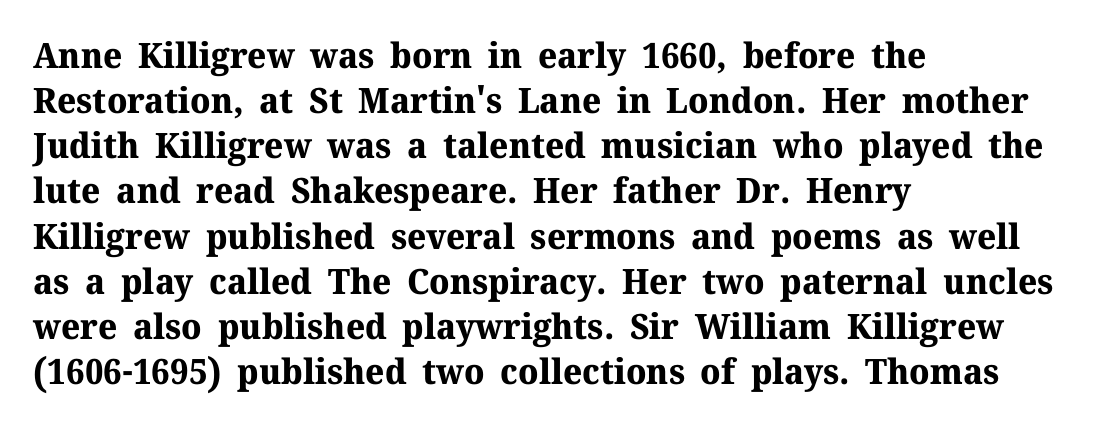
{"serif": "yes", "italic": "no", "bold": "yes", "weight": "bold", "width": "normal", "stroke_contrast": "medium", "x_height": "medium", "monospaced": "no", "underline": "no", "align": "left", "line_spacing": "normal", "line_spacing_ratio": 1.29, "letter_spacing": "normal", "letter_spacing_em": 0.0, "glyph_px": 35}
